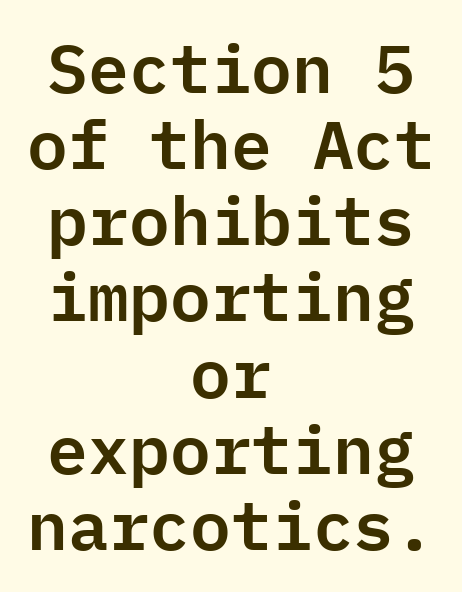
The image shows 68 px sans-serif type, upright, monospaced; set centered, tight line spacing (1.12x), normal letter spacing, not underlined; low stroke contrast and a medium x-height.
